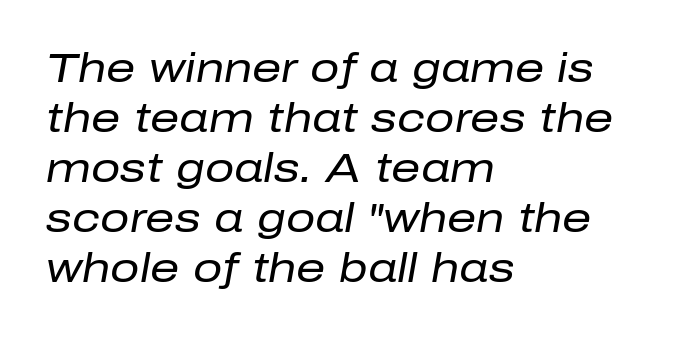
{"italic": "yes", "lean": "right", "slant_degrees": 10, "bold": "no", "weight": "regular", "width": "normal", "stroke_contrast": "low", "x_height": "medium", "monospaced": "no", "underline": "no", "align": "left", "line_spacing_ratio": 1.22, "letter_spacing": "normal", "letter_spacing_em": 0.0, "glyph_px": 41}
